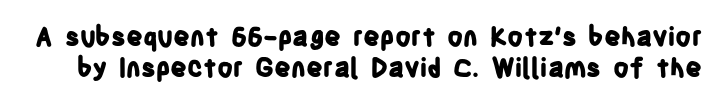
The image shows 26 px bold type, upright; set line spacing 1.21x, normal letter spacing, not underlined.
